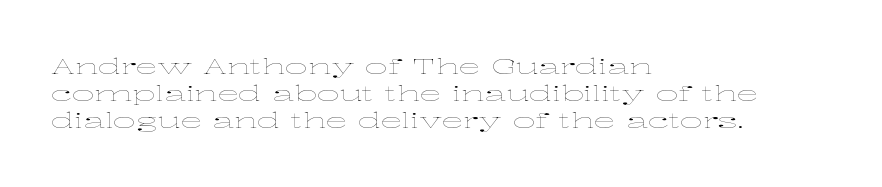
Q: Is the text bold? A: No.
Q: Is the text italic (slanted)? A: No, it is upright.
Q: Is the text underlined? A: No.
Q: How is the paragraph aligned? A: Left-aligned.
Q: Is the spacing between letters normal or unusually wide? A: Normal.
